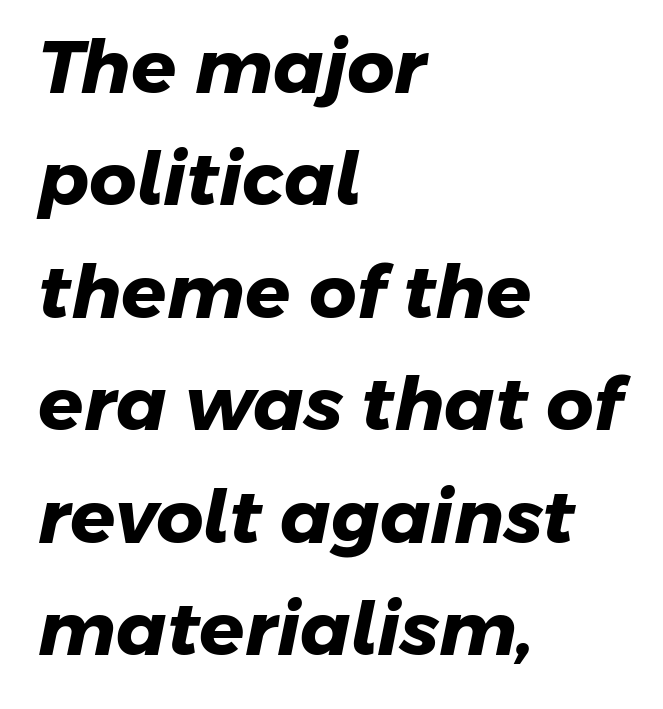
The space between consecutive lines is moderate. Descender tails drop into unmarked territory. The typesetter chose a ragged-right arrangement here. A typesetter would call this zero additional tracking. Examine the stroke ends and you'll find no serifs.
